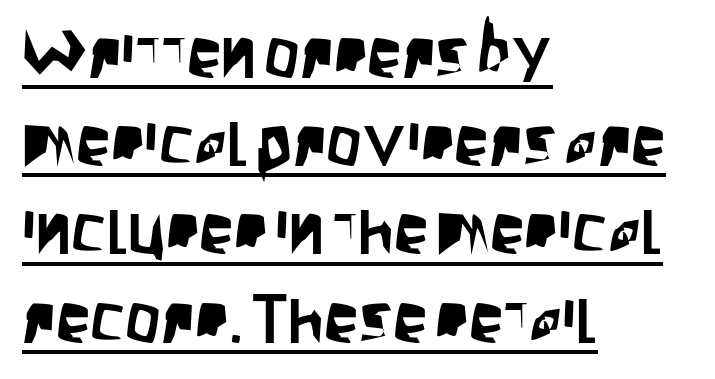
The image shows 70 px condensed sans-serif type, upright; set left-aligned, normal line spacing (1.26x), normal letter spacing, underlined; low stroke contrast and a large x-height.
